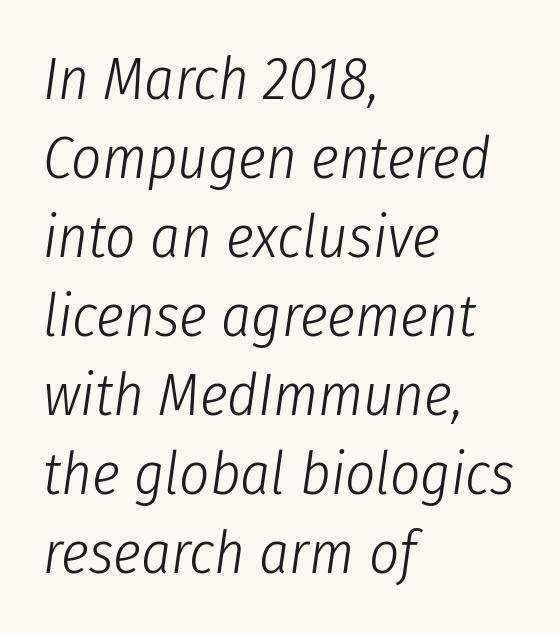
{"italic": "yes", "lean": "right", "slant_degrees": 8, "bold": "no", "weight": "light", "width": "condensed", "stroke_contrast": "low", "x_height": "medium", "monospaced": "no", "underline": "no", "align": "left", "line_spacing": "normal", "line_spacing_ratio": 1.34, "letter_spacing": "normal", "letter_spacing_em": 0.0, "glyph_px": 59}
